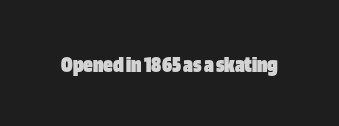
What stands out about the letter spacing? Nothing — it is the standard amount. Upright lettering throughout. Bold? Absolutely — the strokes are thick and heavy. The glyphs are unaccompanied by any horizontal stroke below them.
